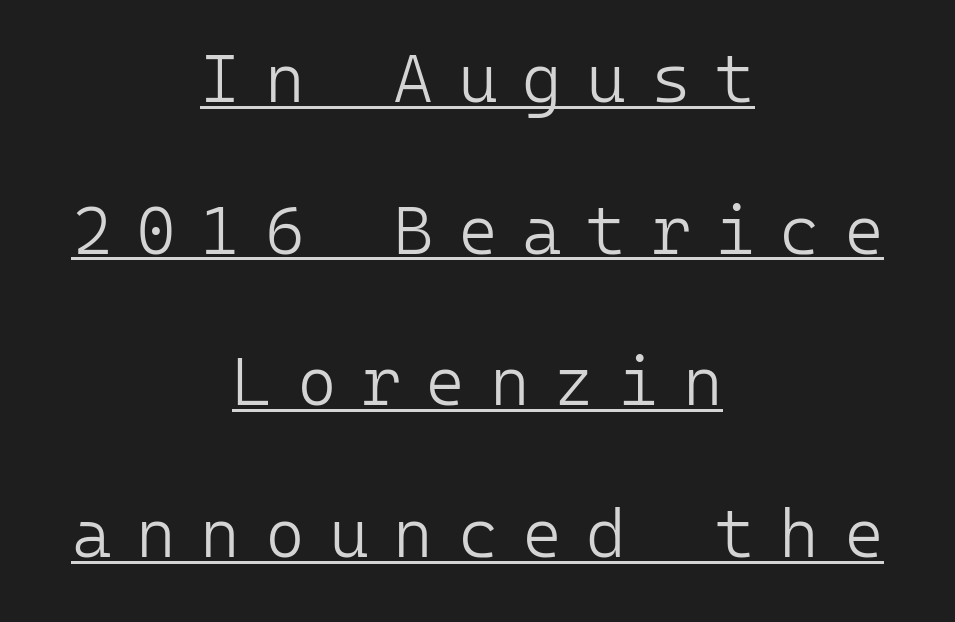
{"serif": "no", "italic": "no", "bold": "no", "weight": "light", "width": "normal", "stroke_contrast": "low", "x_height": "medium", "monospaced": "yes", "underline": "yes", "align": "center", "line_spacing": "loose", "line_spacing_ratio": 2.23, "letter_spacing": "wide", "letter_spacing_em": 0.36, "glyph_px": 68}
